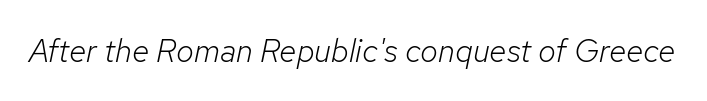
Beneath every word, the page is bare. These lines were composed using italics. The type is set solid horizontally, with unmodified tracking. No extra ink here — the face is not bold. Is this a fixed-width face? No — the glyphs have proportional, varying widths.
